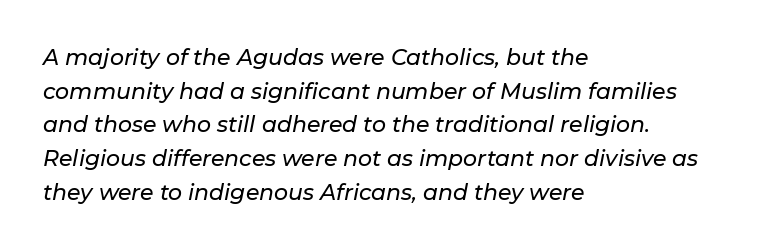
{"italic": "yes", "lean": "right", "slant_degrees": 11, "underline": "no", "align": "left", "line_spacing": "normal", "line_spacing_ratio": 1.53, "letter_spacing": "normal", "letter_spacing_em": 0.0, "glyph_px": 22}
